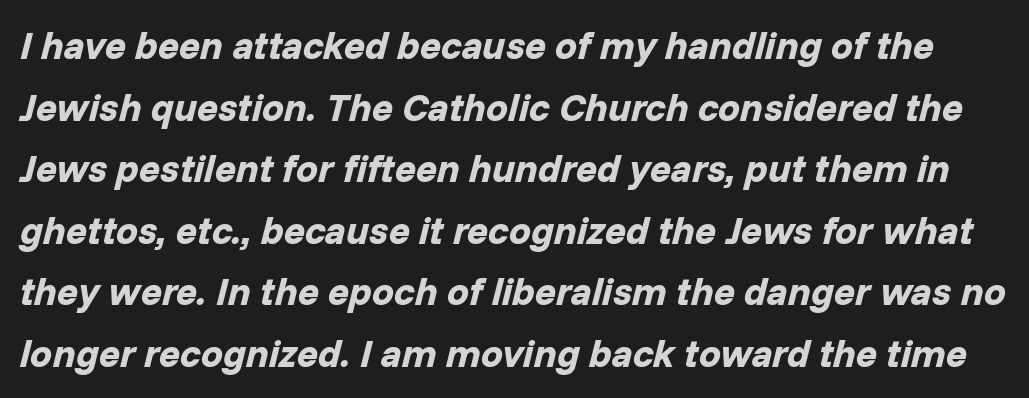
The image shows 39 px bold type, italic (leaning right); set normal line spacing (1.58x), normal letter spacing, not underlined; low stroke contrast and a medium x-height.
